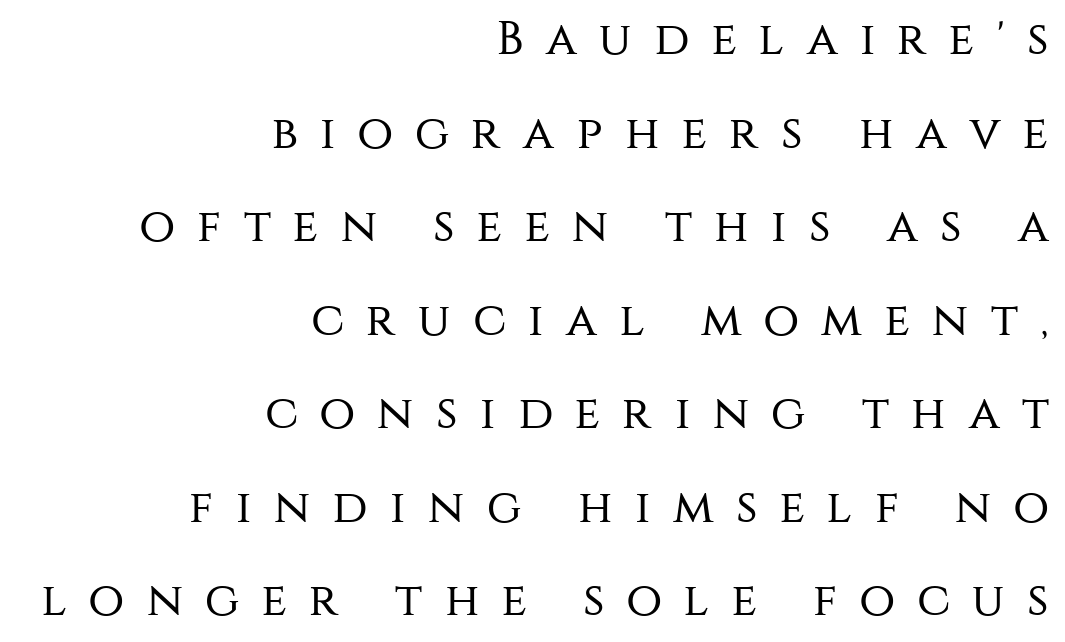
{"serif": "no", "italic": "no", "bold": "no", "weight": "regular", "width": "normal", "stroke_contrast": "medium", "x_height": "large", "monospaced": "no", "underline": "no", "align": "right", "line_spacing": "loose", "line_spacing_ratio": 1.99, "letter_spacing": "wide", "letter_spacing_em": 0.47, "glyph_px": 47}
